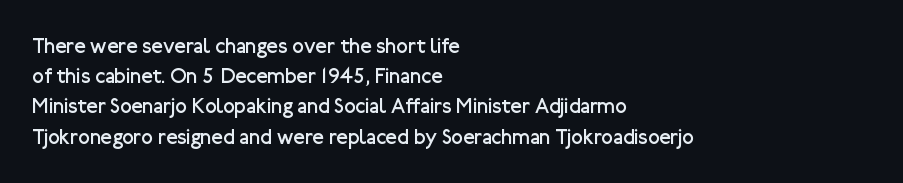
Q: Is the text bold? A: No.
Q: Is the text italic (slanted)? A: No, it is upright.
Q: Is the text underlined? A: No.
Q: How is the paragraph aligned? A: Left-aligned.
Q: Is the spacing between letters normal or unusually wide? A: Normal.
Q: Is the spacing between lines tight, normal or loose? A: Normal.
